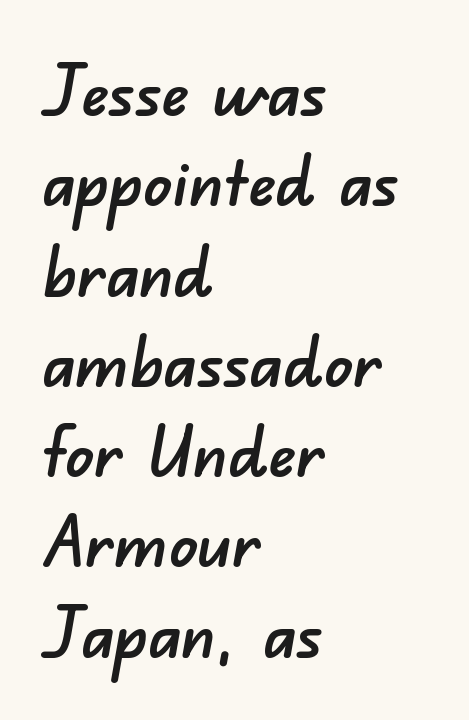
Descenders hang freely into open space. Compared with a centered layout, this one pins lines to the left instead. No feet cap the strokes, marking this as sans-serif type. How would I describe the line gaps? Plain and ordinary. Note the varied advance widths — an 'i' is clearly narrower than an 'm'. The face used here is rendered with its standard letterfit.
